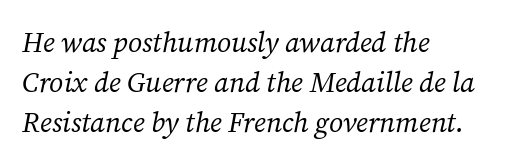
{"serif": "yes", "italic": "yes", "lean": "right", "slant_degrees": 12, "bold": "no", "weight": "regular", "width": "normal", "stroke_contrast": "medium", "x_height": "medium", "monospaced": "no", "underline": "no", "align": "left", "line_spacing": "normal", "line_spacing_ratio": 1.42, "letter_spacing": "normal", "letter_spacing_em": 0.0, "glyph_px": 28}
